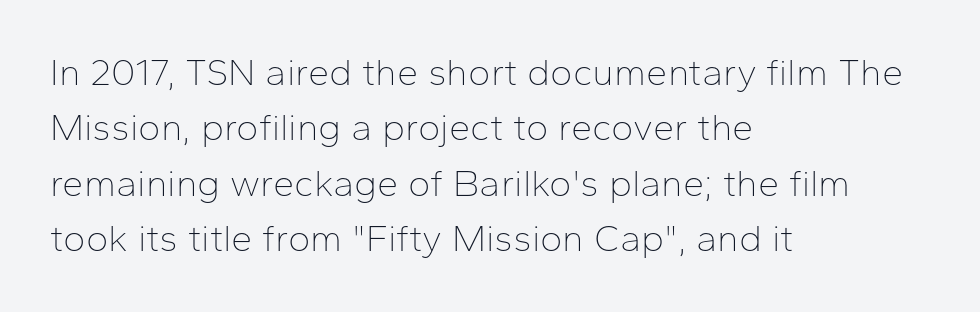
Q: Is the text bold? A: No.
Q: Is the text italic (slanted)? A: No, it is upright.
Q: Is the typeface a serif or a sans-serif typeface? A: Sans-serif.
Q: Is the text underlined? A: No.
Q: How is the paragraph aligned? A: Left-aligned.
Q: Is the spacing between letters normal or unusually wide? A: Normal.
Q: Is the spacing between lines tight, normal or loose? A: Normal.
Q: Width (condensed, normal, or wide)? A: Normal.
Q: Stroke contrast? A: Low.
Q: x-height? A: Medium.
Q: Monospaced? A: No.
